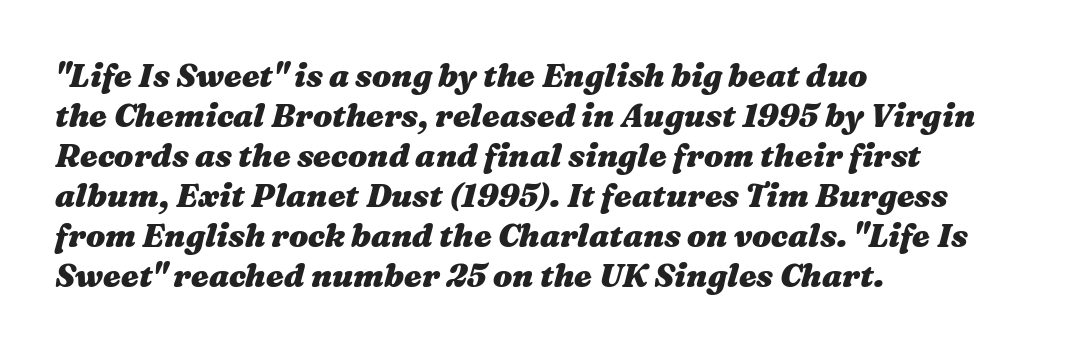
The image shows 32 px heavy, wide type, italic (leaning right); set left-aligned, normal line spacing (1.25x), normal letter spacing, not underlined; medium stroke contrast and a medium x-height.
